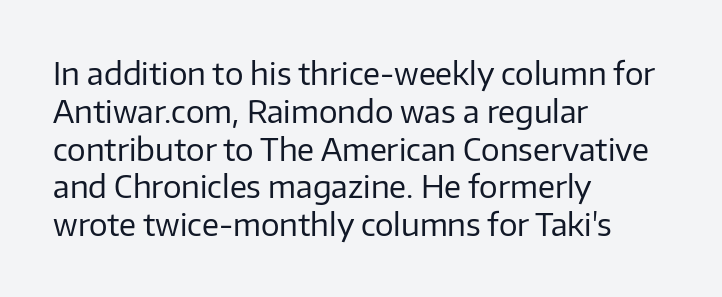
Q: Is the text bold? A: No.
Q: Is the text italic (slanted)? A: No, it is upright.
Q: Is the typeface a serif or a sans-serif typeface? A: Sans-serif.
Q: Is the text underlined? A: No.
Q: How is the paragraph aligned? A: Left-aligned.
Q: Is the spacing between letters normal or unusually wide? A: Normal.
Q: Width (condensed, normal, or wide)? A: Normal.
Q: Stroke contrast? A: Low.
Q: x-height? A: Medium.
Q: Monospaced? A: No.
